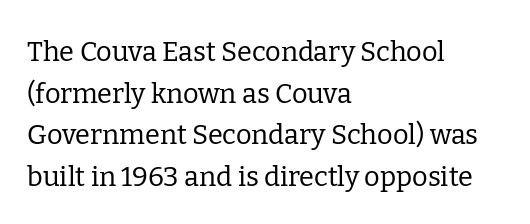
This sample uses an upright cut, with every glyph sitting square on the baseline. Lines of text with bare space underneath. The setting favours the left margin, as ordinary paragraphs usually do. Leading: standard. The typesetting does not lean heavy: it is not bold. You could call the tracking neutral — neither tight nor loose.
